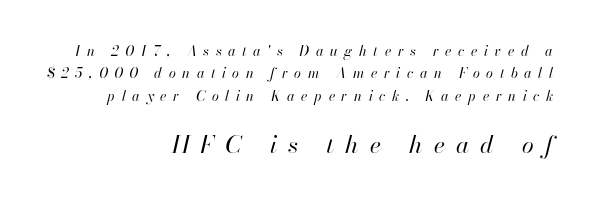
Q: Is the text bold? A: No.
Q: Is the text italic (slanted)? A: Yes, it leans right by about 13 degrees.
Q: Is the text underlined? A: No.
Q: How is the paragraph aligned? A: Right-aligned.
Q: Is the spacing between letters normal or unusually wide? A: Unusually wide.
Q: Is the spacing between lines tight, normal or loose? A: Normal.
Q: Which block of text is set in a larger size, the first (top) or the second (bottom)? A: The second (bottom) one.
